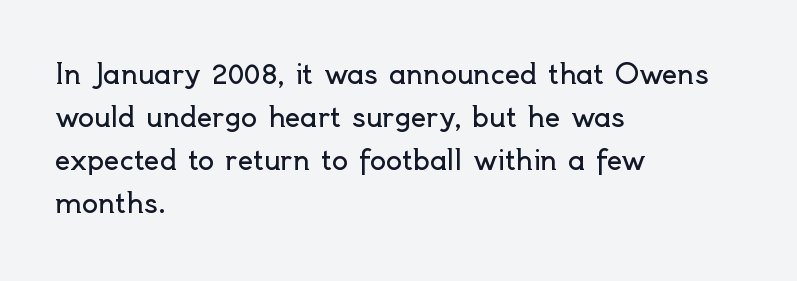
{"italic": "no", "bold": "no", "underline": "no", "align": "left", "line_spacing": "normal", "line_spacing_ratio": 1.59, "letter_spacing": "normal", "letter_spacing_em": 0.0, "glyph_px": 27}
